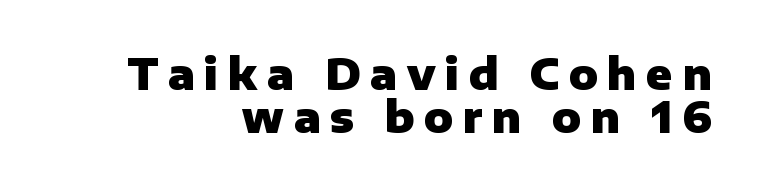
The image shows 43 px heavy sans-serif type, upright; set right-aligned, tight line spacing (0.99x), unusually wide letter spacing (+0.22 em), not underlined; low stroke contrast and a medium x-height.
